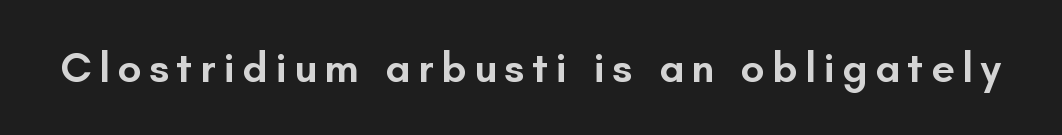
The image shows 42 px semibold sans-serif type, upright; set not underlined; low stroke contrast and a small x-height.
